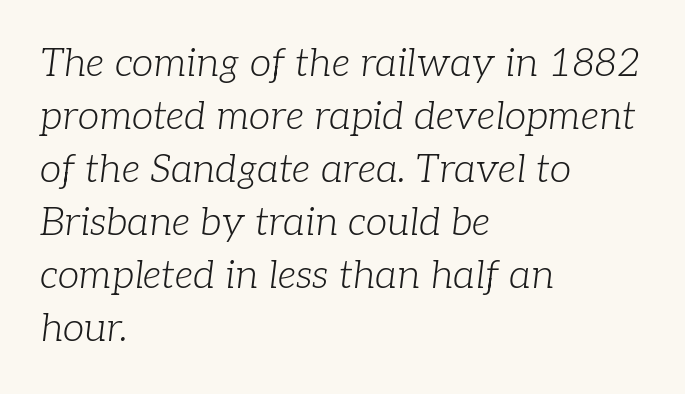
Q: Is the text bold? A: No.
Q: Is the text italic (slanted)? A: Yes, it leans right by about 7 degrees.
Q: Is the typeface a serif or a sans-serif typeface? A: Serif.
Q: Is the text underlined? A: No.
Q: How is the paragraph aligned? A: Left-aligned.
Q: Is the spacing between letters normal or unusually wide? A: Normal.
Q: Is the spacing between lines tight, normal or loose? A: Normal.
Q: Width (condensed, normal, or wide)? A: Normal.
Q: Stroke contrast? A: Low.
Q: x-height? A: Medium.
Q: Monospaced? A: No.
